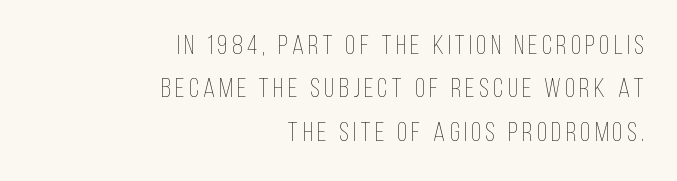
Q: Is the text bold? A: No.
Q: Is the text italic (slanted)? A: No, it is upright.
Q: Is the text underlined? A: No.
Q: How is the paragraph aligned? A: Right-aligned.
Q: Is the spacing between lines tight, normal or loose? A: Normal.
